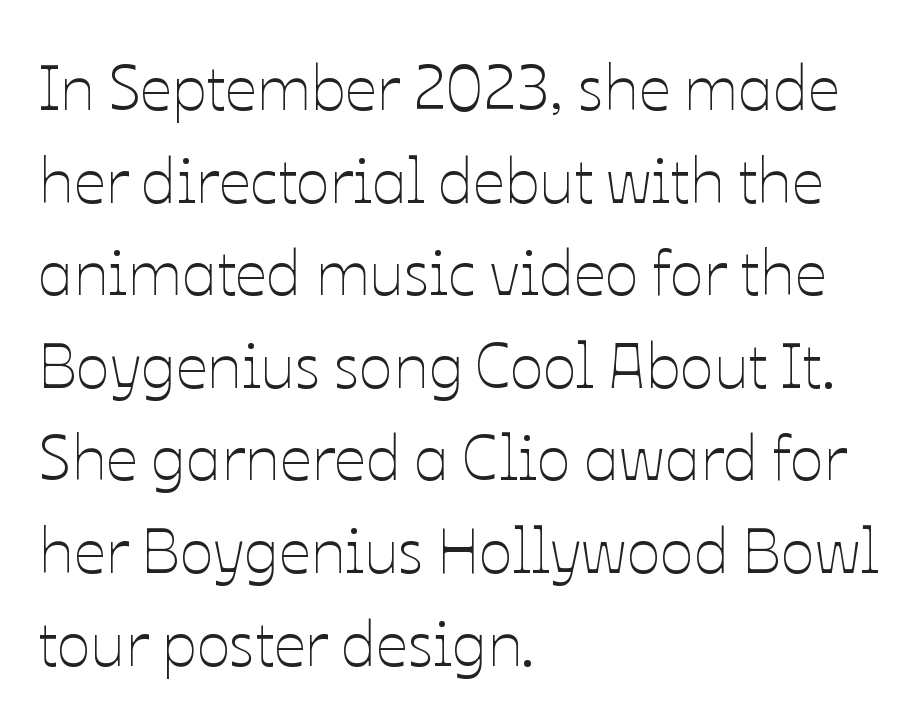
Descenders hang freely into open space. Left-aligned paragraph, ragged on the right. Ascenders rise straight up at ninety degrees. The letterforms sit at book weight or below.
